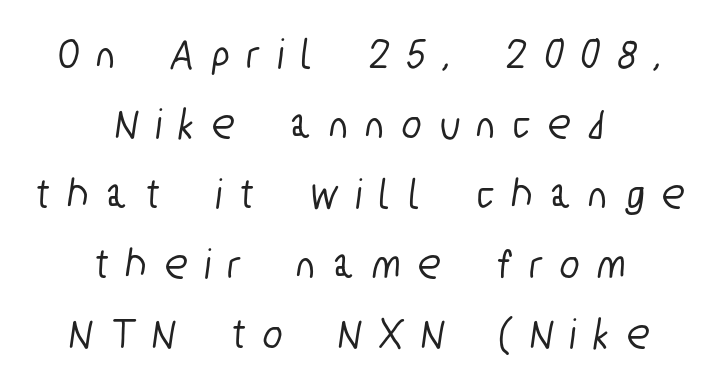
{"serif": "no", "width": "condensed", "stroke_contrast": "low", "x_height": "medium", "monospaced": "no", "underline": "no", "align": "center", "line_spacing": "normal", "line_spacing_ratio": 1.59, "letter_spacing": "wide", "letter_spacing_em": 0.44, "glyph_px": 44}
